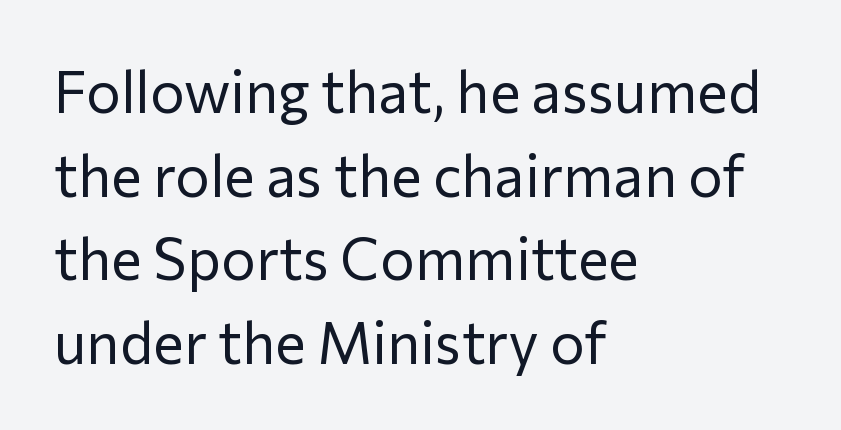
The image shows 58 px regular-weight sans-serif type, upright; set left-aligned, normal line spacing (1.44x), normal letter spacing, not underlined; low stroke contrast and a medium x-height.
